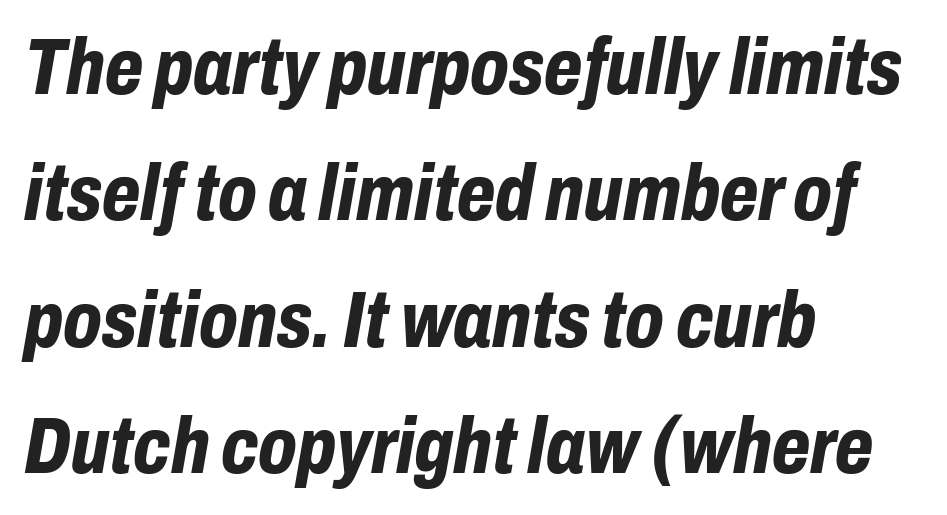
These words are printed bold, with thick strokes throughout. This rendering uses left alignment, leaving the right contour irregular. A typesetter would call this leading conventional body-copy spacing. Standard letterfit; no display-style spreading of the glyphs.
